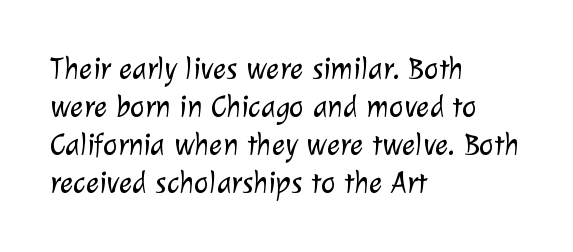
Q: Is the text bold? A: No.
Q: Is the typeface a serif or a sans-serif typeface? A: Sans-serif.
Q: Is the text underlined? A: No.
Q: How is the paragraph aligned? A: Left-aligned.
Q: Is the spacing between letters normal or unusually wide? A: Normal.
Q: Width (condensed, normal, or wide)? A: Normal.
Q: Stroke contrast? A: Low.
Q: x-height? A: Medium.
Q: Monospaced? A: No.
